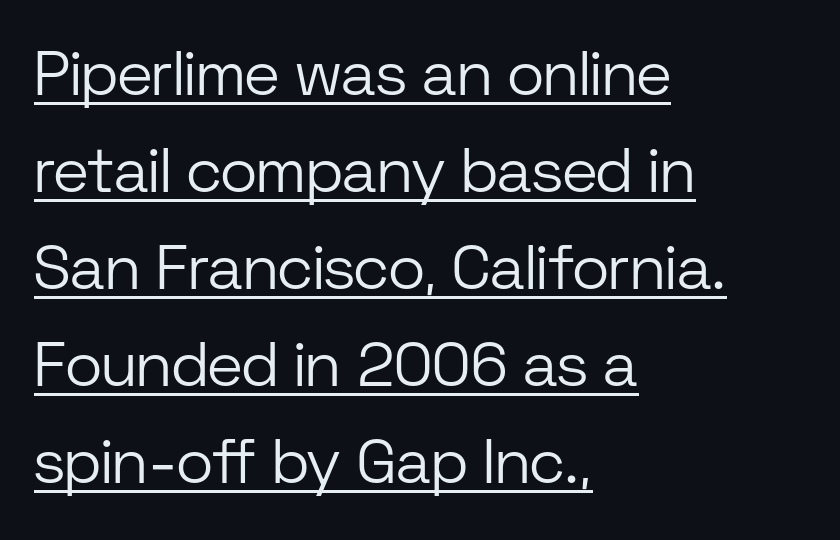
The passage shown is typed in a proportional face where columns would drift. Vertically, the passage feels balanced, rows spaced as you'd expect. Left-aligned paragraph, ragged on the right. The rendering uses the underline text-decoration. Standard letterfit; no display-style spreading of the glyphs.
